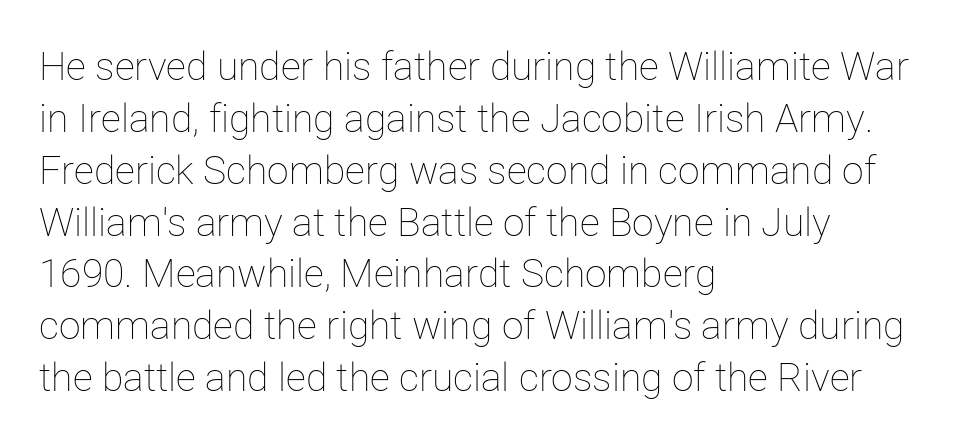
The face used here is proportionally spaced, like ordinary book or web type. If you drew a ruler down the left edge, every line would touch it. The letters look calm and open, with moderate or lighter stems. A roman cut, with each character standing at attention. The type is set solid horizontally, with unmodified tracking.
